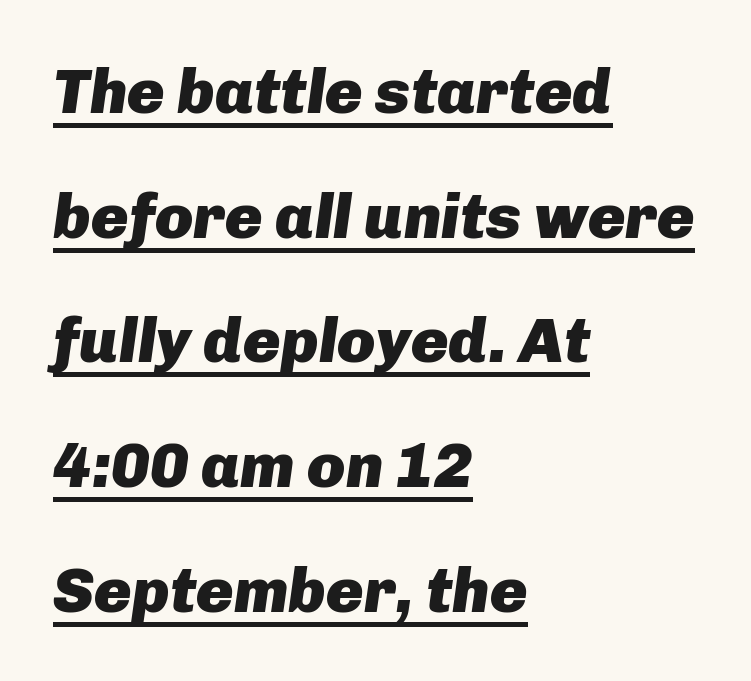
{"italic": "yes", "lean": "right", "slant_degrees": 8, "bold": "yes", "weight": "heavy", "width": "normal", "stroke_contrast": "low", "x_height": "medium", "monospaced": "no", "underline": "yes", "align": "left", "line_spacing": "loose", "line_spacing_ratio": 1.98, "letter_spacing": "normal", "letter_spacing_em": 0.0, "glyph_px": 63}
